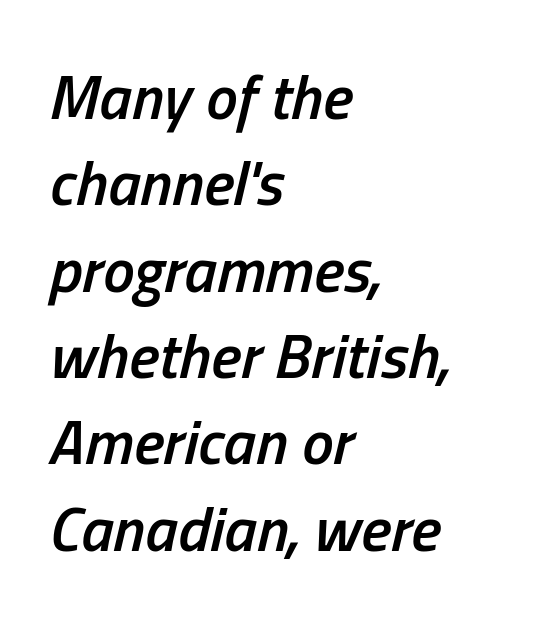
{"italic": "yes", "lean": "right", "slant_degrees": 13, "bold": "semi", "weight": "semibold", "width": "condensed", "stroke_contrast": "low", "x_height": "medium", "monospaced": "no", "underline": "no", "align": "left", "line_spacing": "normal", "line_spacing_ratio": 1.37, "letter_spacing": "normal", "letter_spacing_em": 0.0, "glyph_px": 63}
